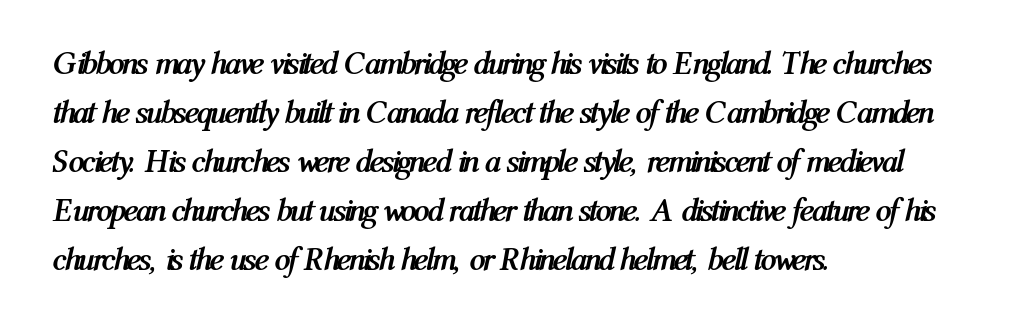
{"italic": "yes", "lean": "right", "slant_degrees": 12, "bold": "yes", "weight": "semibold", "width": "condensed", "stroke_contrast": "medium", "x_height": "medium", "monospaced": "no", "underline": "no", "align": "left", "line_spacing": "normal", "line_spacing_ratio": 1.53, "letter_spacing": "normal", "letter_spacing_em": 0.0, "glyph_px": 32}
